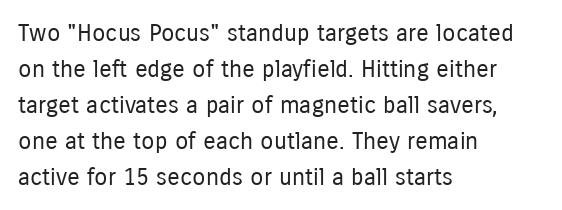
The image shows 24 px text type, upright; set left-aligned, normal line spacing (1.5x), normal letter spacing, not underlined.
